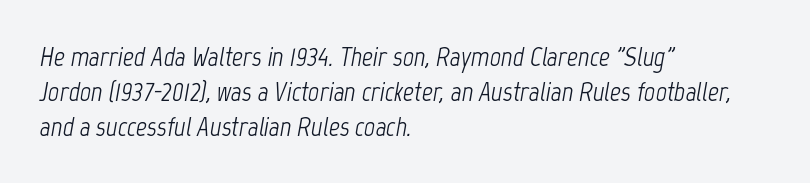
The image shows 27 px text type, italic (leaning right); set left-aligned, normal line spacing (1.29x), normal letter spacing, not underlined.
